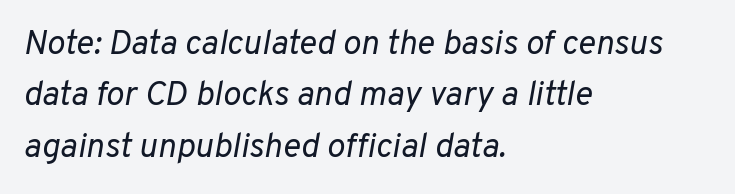
Is there much room between lines? A standard amount, neither cramped nor airy. Each row of text sits above clean, open space. Observe the ordinary spacing: letters are neighbours, not strangers. Weight: not bold — regular or lighter. These lines stack with their left ends in a neat column. Here the designer chose a conventional face with non-uniform glyph widths.
